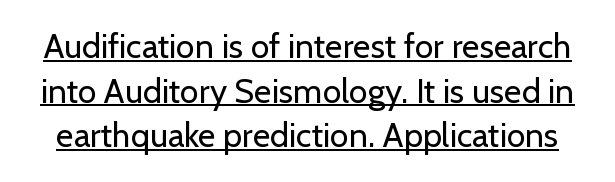
The image shows 34 px regular-weight sans-serif type, upright; set normal line spacing (1.31x), normal letter spacing, underlined; low stroke contrast and a medium x-height.
